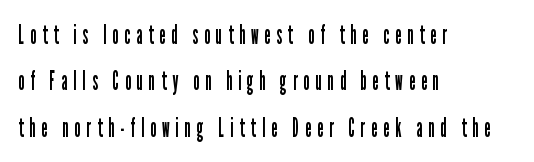
{"italic": "no", "bold": "no", "underline": "no", "align": "left", "line_spacing_ratio": 1.78, "letter_spacing": "wide", "letter_spacing_em": 0.24, "glyph_px": 26}
